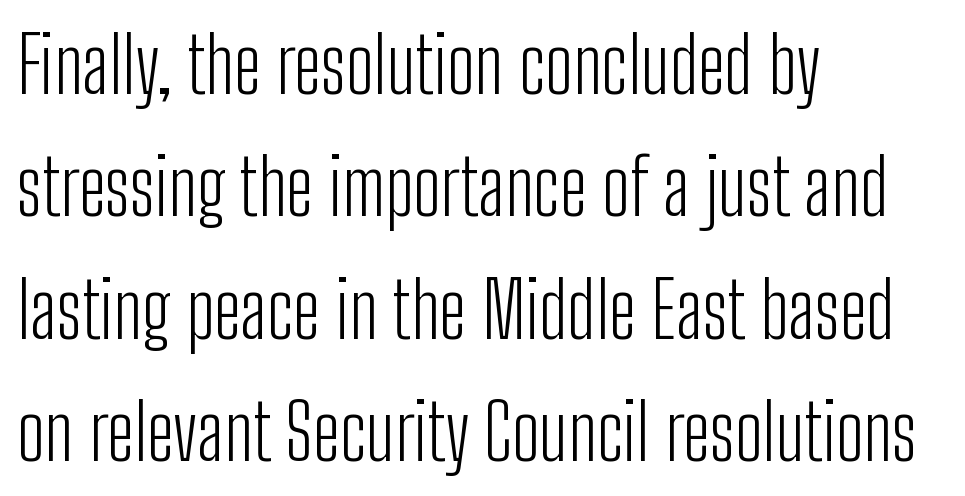
{"serif": "no", "italic": "no", "bold": "no", "weight": "light", "width": "condensed", "stroke_contrast": "low", "x_height": "medium", "monospaced": "no", "underline": "no", "align": "left", "line_spacing": "normal", "line_spacing_ratio": 1.57, "letter_spacing": "normal", "letter_spacing_em": 0.0, "glyph_px": 78}
